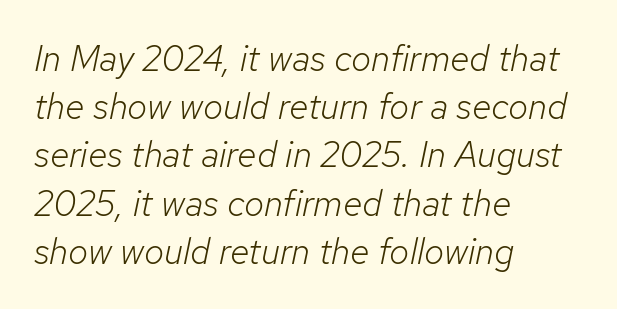
The image shows 36 px light type, italic (leaning right); set left-aligned, normal line spacing (1.34x), normal letter spacing, not underlined; low stroke contrast and a medium x-height.
